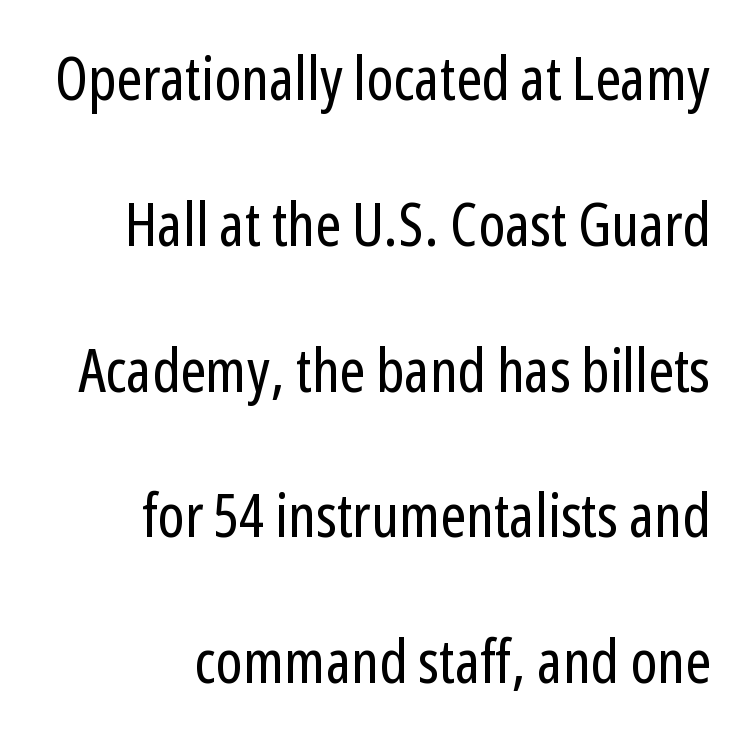
The image shows 61 px regular-weight, condensed sans-serif type, upright; set loose line spacing (2.39x), normal letter spacing, not underlined; low stroke contrast and a medium x-height.
